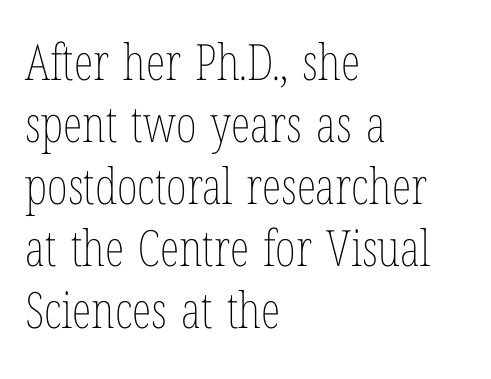
{"italic": "no", "bold": "no", "weight": "thin", "width": "condensed", "stroke_contrast": "low", "x_height": "medium", "monospaced": "no", "underline": "no", "align": "left", "line_spacing_ratio": 1.24, "letter_spacing": "normal", "letter_spacing_em": 0.0, "glyph_px": 50}
